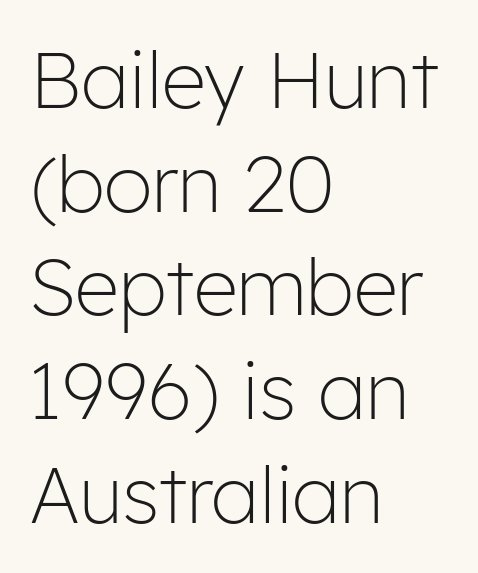
The image shows 78 px light sans-serif type, upright; set left-aligned, normal line spacing (1.33x), normal letter spacing, not underlined; low stroke contrast and a medium x-height.
